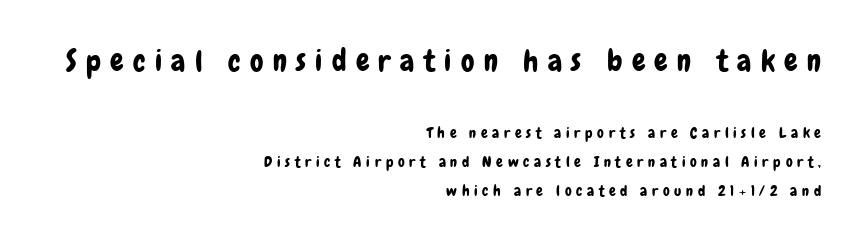
Varying glyph widths throughout — classic text-font behaviour. Caption: expanded tracking, letters set apart. Each new line begins a long way beneath the previous one. The letters stand straight up with perfectly vertical stems. The glyphs are unaccompanied by any horizontal stroke below them.
